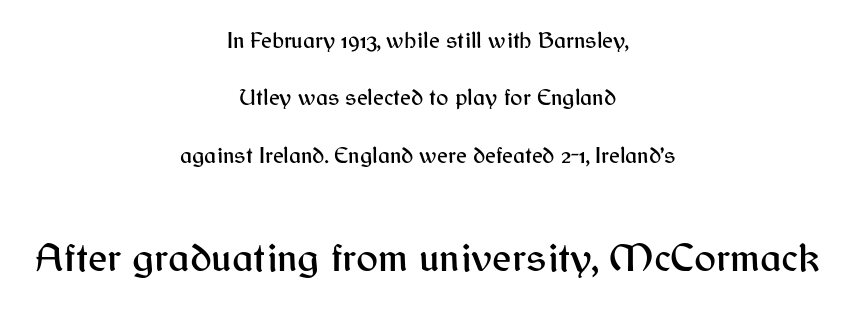
The image shows 41 px sans-serif type, upright; set centered, loose line spacing (2.5x), normal letter spacing, not underlined; the second (bottom) block is 1.78x larger; medium stroke contrast and a medium x-height.
